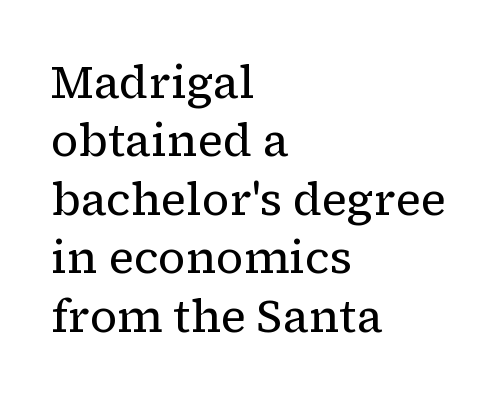
Q: Is the text bold? A: No.
Q: Is the text italic (slanted)? A: No, it is upright.
Q: Is the typeface a serif or a sans-serif typeface? A: Serif.
Q: Is the text underlined? A: No.
Q: How is the paragraph aligned? A: Left-aligned.
Q: Is the spacing between letters normal or unusually wide? A: Normal.
Q: Is the spacing between lines tight, normal or loose? A: Normal.
Q: Width (condensed, normal, or wide)? A: Normal.
Q: Stroke contrast? A: Low.
Q: x-height? A: Medium.
Q: Monospaced? A: No.
